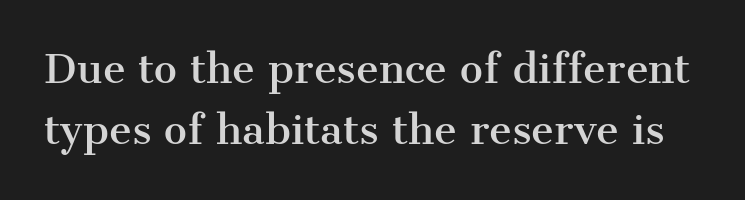
Q: Is the text italic (slanted)? A: No, it is upright.
Q: Is the typeface a serif or a sans-serif typeface? A: Serif.
Q: Is the text underlined? A: No.
Q: Is the spacing between letters normal or unusually wide? A: Normal.
Q: Is the spacing between lines tight, normal or loose? A: Normal.
Q: Width (condensed, normal, or wide)? A: Normal.
Q: Stroke contrast? A: Medium.
Q: x-height? A: Medium.
Q: Monospaced? A: No.
